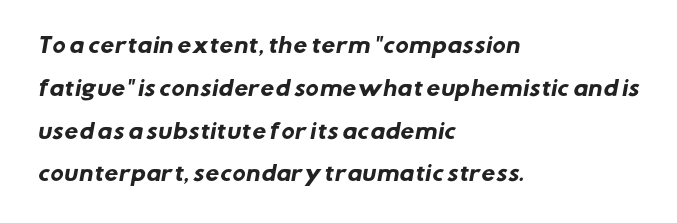
{"bold": "yes", "underline": "no", "align": "left", "line_spacing": "loose", "line_spacing_ratio": 2.14, "letter_spacing": "normal", "letter_spacing_em": 0.0, "glyph_px": 20}
